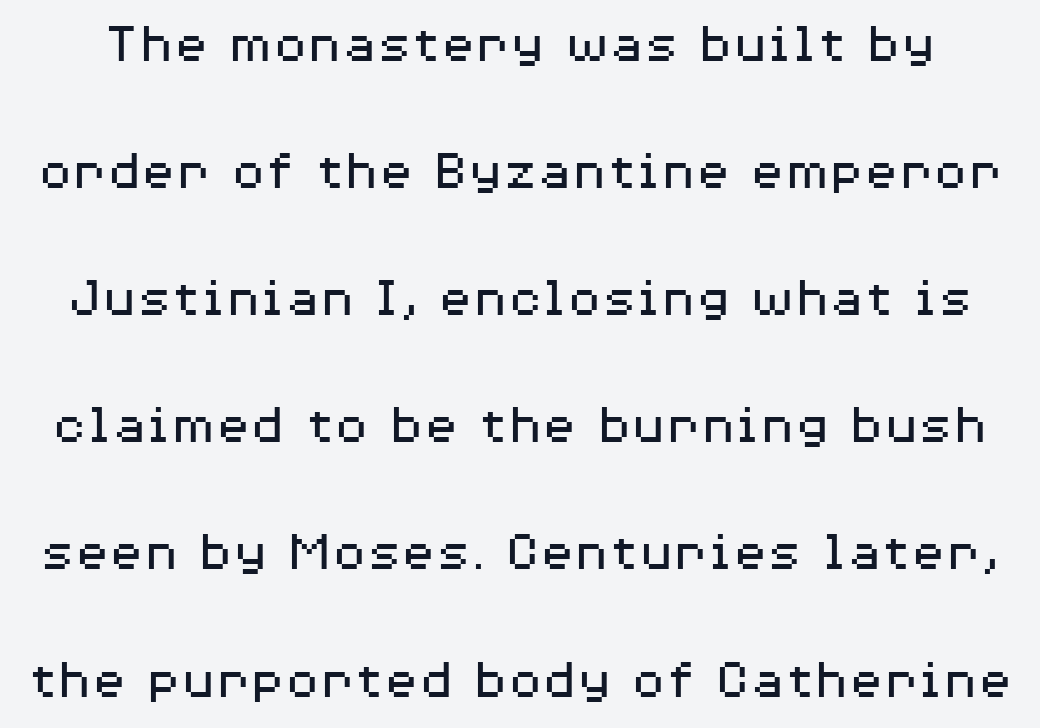
No extra tracking has been applied to these lines. One glance says open: line gaps are wider than usual. Stroke thickness stays within the range of a standard reading face or lighter. Words float on clear page, feet unadorned. Proportional: the letters do not fall into vertical columns.
